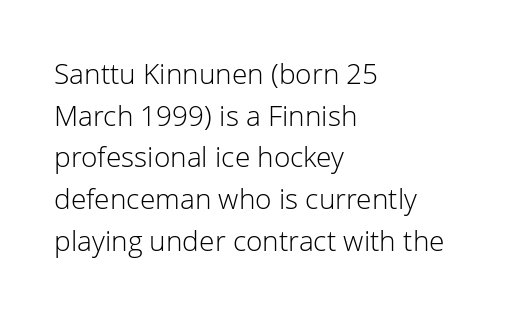
The image shows 28 px light sans-serif type, upright; set left-aligned, normal line spacing (1.49x), normal letter spacing, not underlined; low stroke contrast and a medium x-height.
